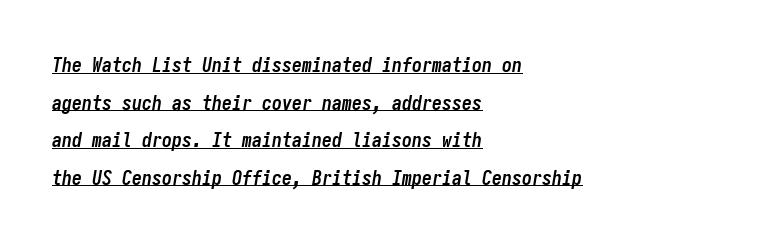
{"italic": "yes", "lean": "right", "slant_degrees": 9, "bold": "yes", "underline": "yes", "align": "left", "line_spacing_ratio": 1.88, "letter_spacing": "normal", "letter_spacing_em": 0.0, "glyph_px": 20}
